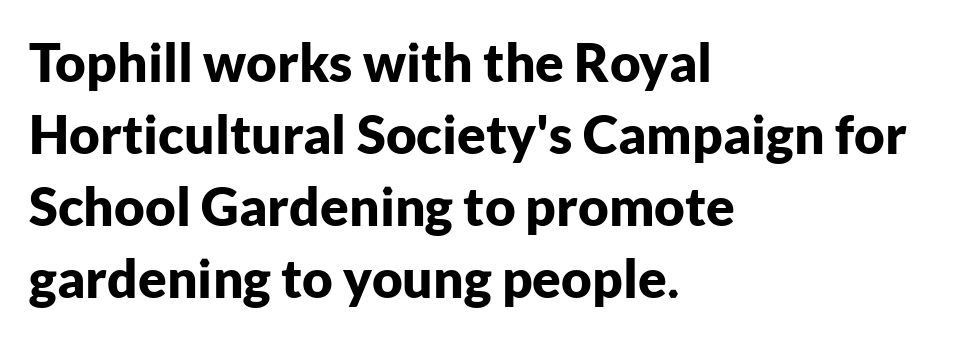
Q: Is the text bold? A: Yes.
Q: Is the text italic (slanted)? A: No, it is upright.
Q: Is the typeface a serif or a sans-serif typeface? A: Sans-serif.
Q: Is the text underlined? A: No.
Q: How is the paragraph aligned? A: Left-aligned.
Q: Is the spacing between letters normal or unusually wide? A: Normal.
Q: Is the spacing between lines tight, normal or loose? A: Normal.
Q: Width (condensed, normal, or wide)? A: Normal.
Q: Stroke contrast? A: Low.
Q: x-height? A: Medium.
Q: Monospaced? A: No.
